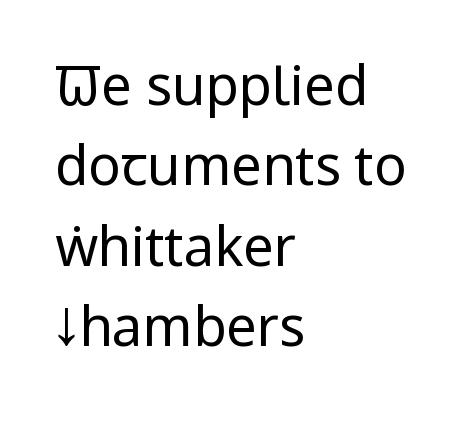
{"serif": "no", "italic": "no", "bold": "no", "weight": "regular", "width": "condensed", "stroke_contrast": "low", "x_height": "large", "monospaced": "no", "underline": "no", "align": "left", "line_spacing": "normal", "line_spacing_ratio": 1.49, "letter_spacing": "normal", "letter_spacing_em": 0.0, "glyph_px": 54}
